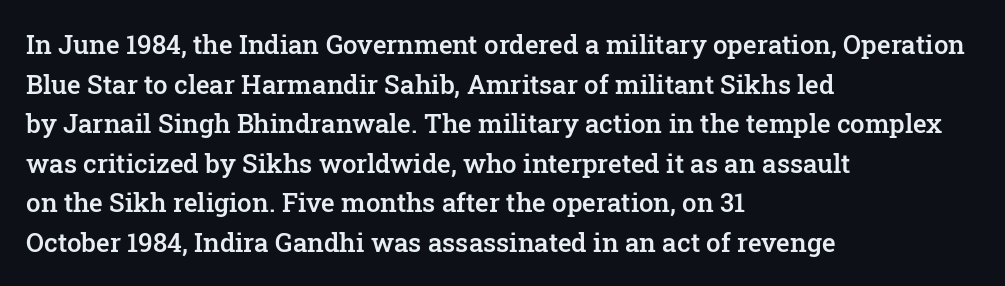
{"italic": "no", "bold": "semi", "underline": "no", "align": "left", "line_spacing": "normal", "line_spacing_ratio": 1.52, "letter_spacing": "normal", "letter_spacing_em": 0.0, "glyph_px": 26}
